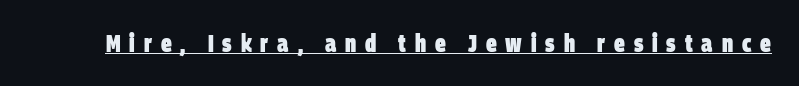
Quick note: underline on. The passage shown is emphatically bold. You could only call the tracking loose — the letters float apart.
